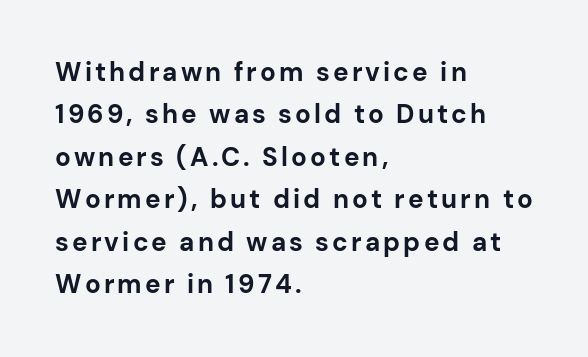
{"italic": "no", "bold": "yes", "underline": "no", "align": "left", "line_spacing": "normal", "line_spacing_ratio": 1.63, "glyph_px": 26}
